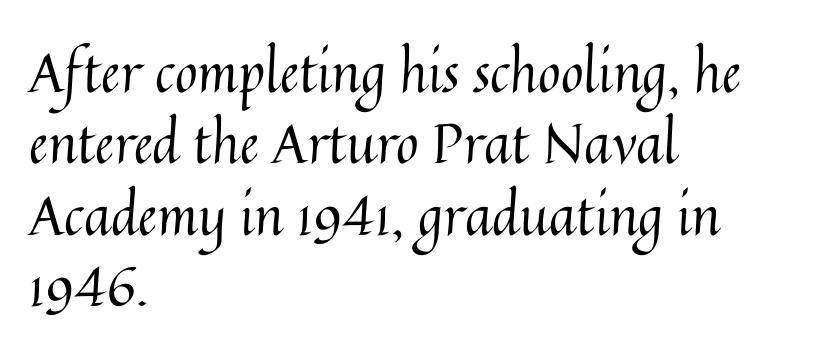
{"bold": "no", "weight": "regular", "width": "normal", "stroke_contrast": "medium", "x_height": "medium", "monospaced": "no", "underline": "no", "align": "left", "line_spacing": "normal", "line_spacing_ratio": 1.3, "letter_spacing": "normal", "letter_spacing_em": 0.0, "glyph_px": 55}
